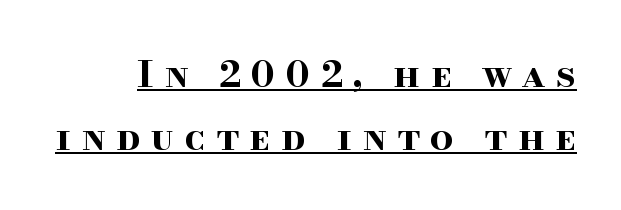
The image shows 37 px bold, wide serif type, upright; set normal line spacing (1.7x), unusually wide letter spacing (+0.28 em), underlined; high stroke contrast and a small x-height.
